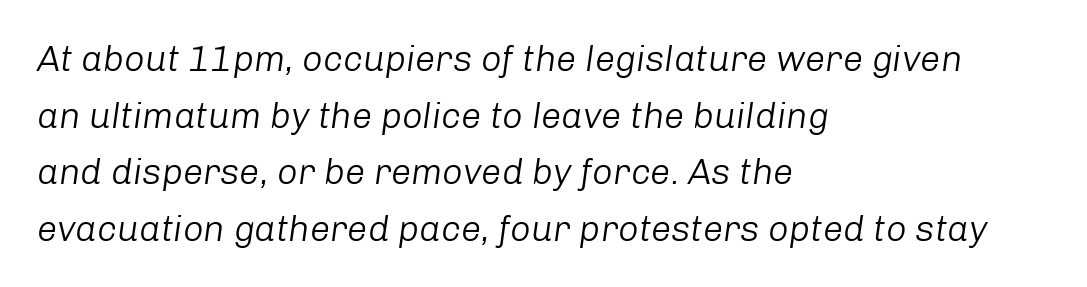
There is no visible air inserted between adjacent glyphs. One-word summary of the alignment: left. One glance says typical: line gaps are just what's usual. You could not count columns in this text — the font is proportionally spaced. The string is rendered with underlining switched off.
